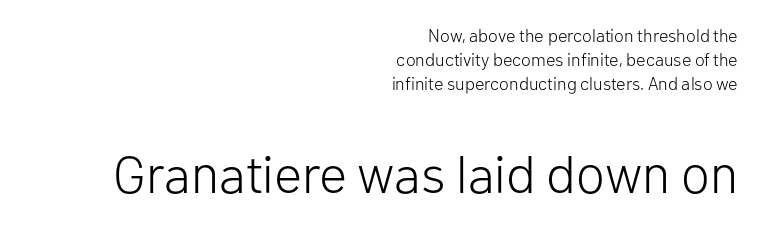
Q: Is the text bold? A: No.
Q: Is the text italic (slanted)? A: No, it is upright.
Q: Is the typeface a serif or a sans-serif typeface? A: Sans-serif.
Q: Is the text underlined? A: No.
Q: How is the paragraph aligned? A: Right-aligned.
Q: Is the spacing between letters normal or unusually wide? A: Normal.
Q: Is the spacing between lines tight, normal or loose? A: Normal.
Q: Which block of text is set in a larger size, the first (top) or the second (bottom)? A: The second (bottom) one.
Q: Width (condensed, normal, or wide)? A: Normal.
Q: Stroke contrast? A: Low.
Q: x-height? A: Medium.
Q: Monospaced? A: No.
